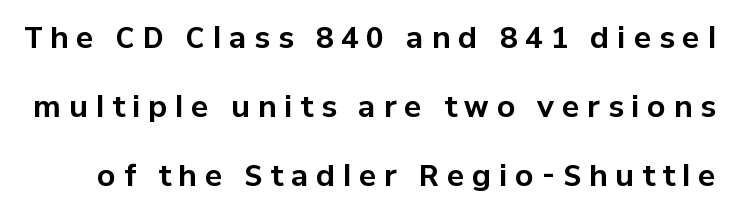
The image shows 29 px bold sans-serif type, upright; set loose line spacing (2.38x), unusually wide letter spacing (+0.27 em), not underlined; low stroke contrast and a medium x-height.
